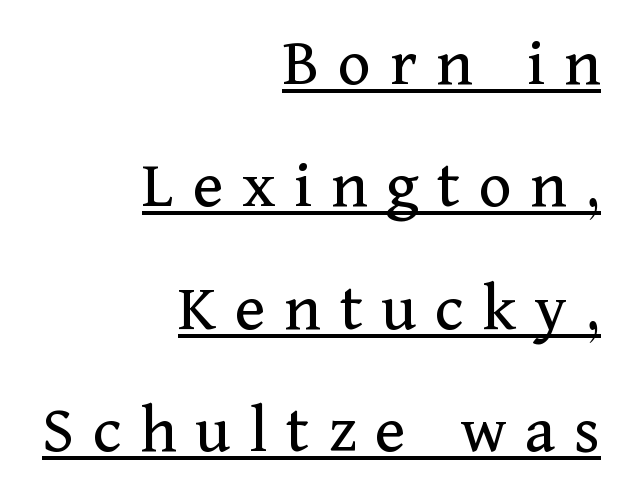
Q: Is the text bold? A: No.
Q: Is the text italic (slanted)? A: No, it is upright.
Q: Is the typeface a serif or a sans-serif typeface? A: Serif.
Q: Is the text underlined? A: Yes.
Q: How is the paragraph aligned? A: Right-aligned.
Q: Is the spacing between letters normal or unusually wide? A: Unusually wide.
Q: Width (condensed, normal, or wide)? A: Normal.
Q: Stroke contrast? A: Medium.
Q: x-height? A: Medium.
Q: Monospaced? A: No.
